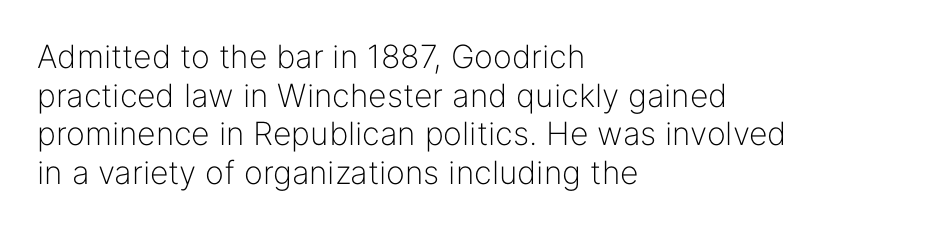
The image shows 32 px light sans-serif type, upright; set left-aligned, line spacing 1.21x, normal letter spacing, not underlined; low stroke contrast and a medium x-height.
